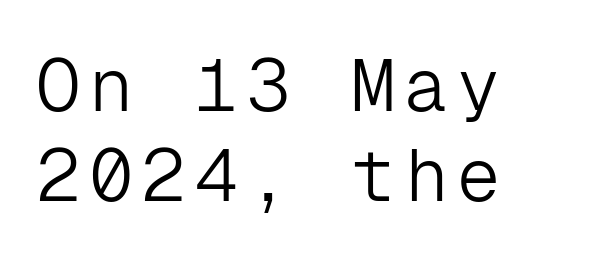
The image shows 74 px light sans-serif type, upright, monospaced; set left-aligned, line spacing 1.22x, not underlined; low stroke contrast and a medium x-height.
